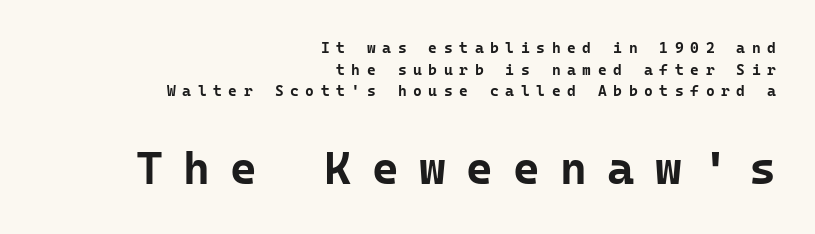
{"serif": "no", "italic": "no", "bold": "yes", "weight": "bold", "width": "normal", "stroke_contrast": "low", "x_height": "medium", "monospaced": "yes", "underline": "no", "align": "right", "line_spacing": "normal", "line_spacing_ratio": 1.44, "letter_spacing": "wide", "letter_spacing_em": 0.44, "larger_block": "second", "size_ratio": 3.07, "glyph_px": 46}
